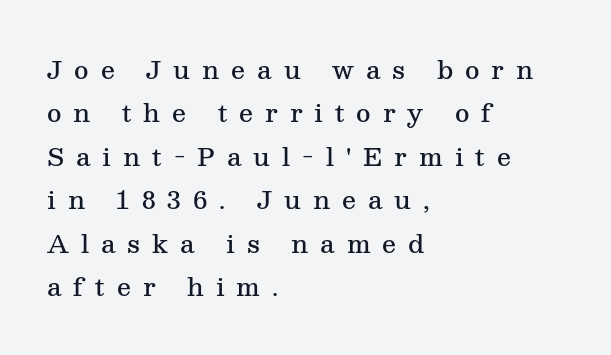
Q: Is the text bold? A: Semi-bold.
Q: Is the text italic (slanted)? A: No, it is upright.
Q: Is the text underlined? A: No.
Q: How is the paragraph aligned? A: Left-aligned.
Q: Is the spacing between letters normal or unusually wide? A: Unusually wide.
